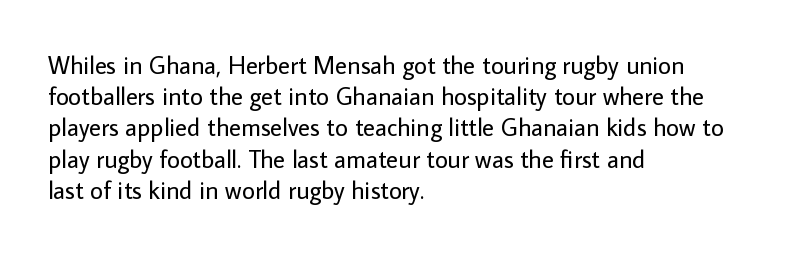
{"italic": "no", "bold": "no", "underline": "no", "align": "left", "line_spacing": "normal", "line_spacing_ratio": 1.25, "letter_spacing": "normal", "letter_spacing_em": 0.0, "glyph_px": 25}
